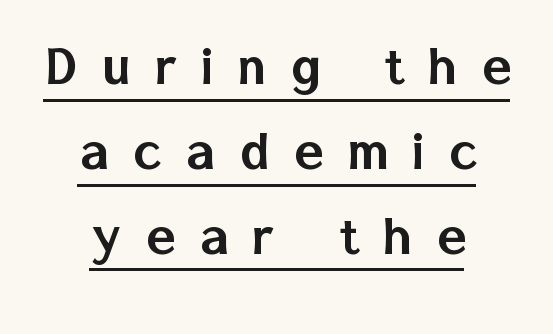
Q: Is the text italic (slanted)? A: No, it is upright.
Q: Is the typeface a serif or a sans-serif typeface? A: Sans-serif.
Q: Is the text underlined? A: Yes.
Q: How is the paragraph aligned? A: Centered.
Q: Is the spacing between letters normal or unusually wide? A: Unusually wide.
Q: Is the spacing between lines tight, normal or loose? A: Normal.
Q: Width (condensed, normal, or wide)? A: Normal.
Q: Stroke contrast? A: Low.
Q: x-height? A: Medium.
Q: Monospaced? A: No.
